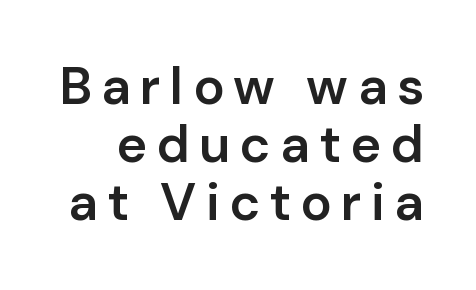
The image shows 52 px semibold sans-serif type, upright; set tight line spacing (1.12x), not underlined; low stroke contrast and a medium x-height.
